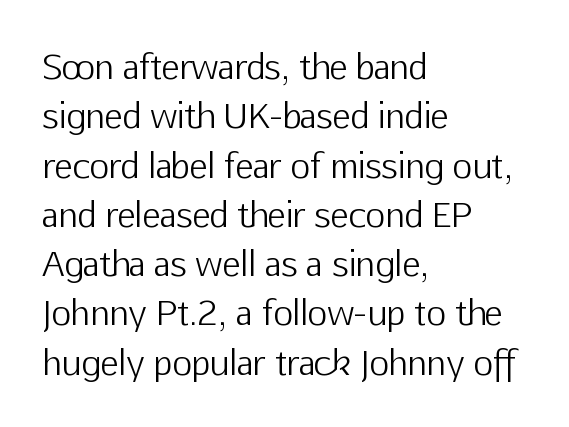
The image shows 34 px light sans-serif type, upright; set left-aligned, normal line spacing (1.45x), normal letter spacing, not underlined; low stroke contrast and a medium x-height.
